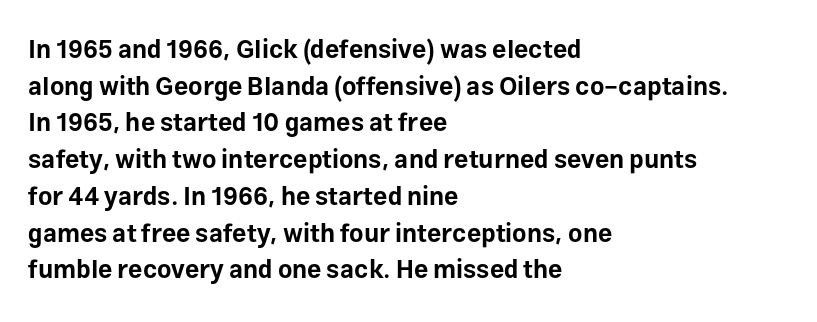
Q: Is the text bold? A: Yes.
Q: Is the text italic (slanted)? A: No, it is upright.
Q: Is the text underlined? A: No.
Q: How is the paragraph aligned? A: Left-aligned.
Q: Is the spacing between letters normal or unusually wide? A: Normal.
Q: Is the spacing between lines tight, normal or loose? A: Normal.
